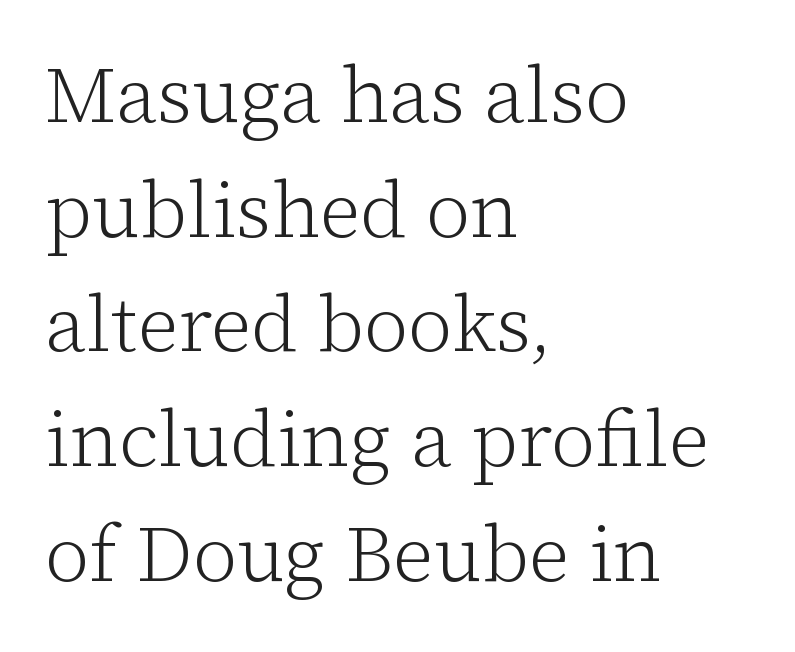
Weight: regular or lighter. The passage is arranged the way most books set body copy — flush left. The letters stand upright; this is a roman face. Does extra space separate the letters? No, they use regular spacing. Just letters on the line, the space beneath them empty.
